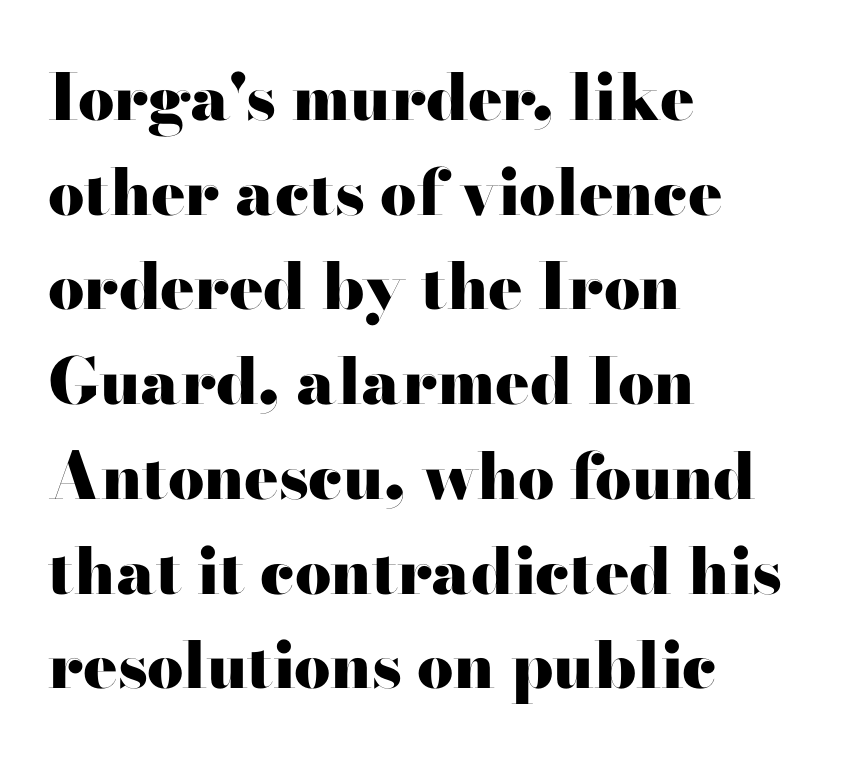
The image shows 64 px heavy, wide serif type, upright; set left-aligned, normal line spacing (1.48x), normal letter spacing, not underlined; high stroke contrast and a small x-height.
